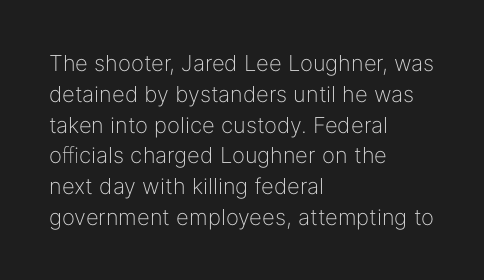
{"italic": "no", "bold": "no", "underline": "no", "align": "left", "line_spacing": "normal", "line_spacing_ratio": 1.4, "letter_spacing": "normal", "letter_spacing_em": 0.0, "glyph_px": 22}
